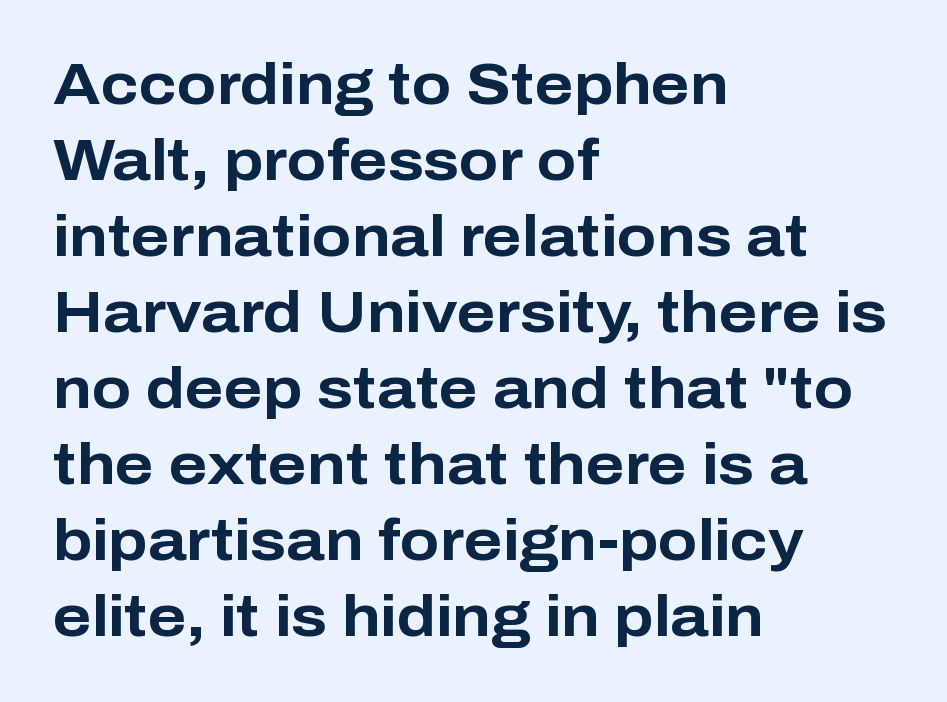
The image shows 58 px bold sans-serif type, upright; set left-aligned, normal line spacing (1.31x), normal letter spacing, not underlined; low stroke contrast and a medium x-height.
